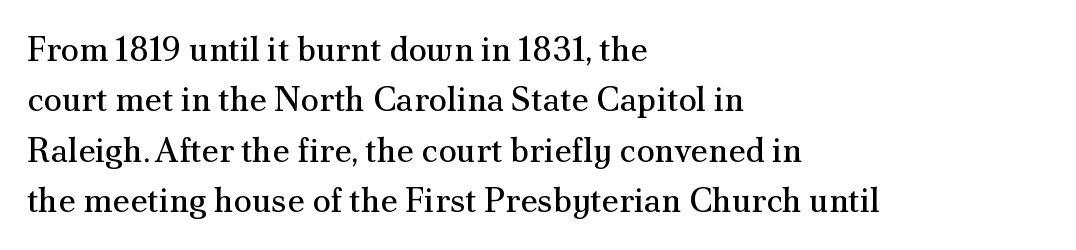
The image shows 34 px regular-weight serif type, upright; set left-aligned, normal line spacing (1.48x), normal letter spacing, not underlined; medium stroke contrast and a small x-height.
